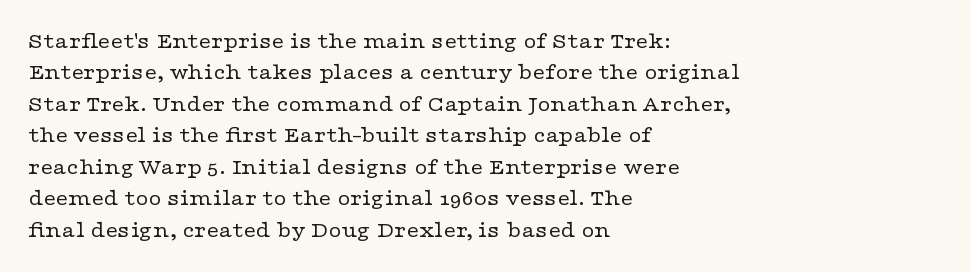
{"italic": "no", "bold": "no", "underline": "no", "align": "left", "line_spacing": "normal", "line_spacing_ratio": 1.43, "letter_spacing": "normal", "letter_spacing_em": 0.0, "glyph_px": 22}
